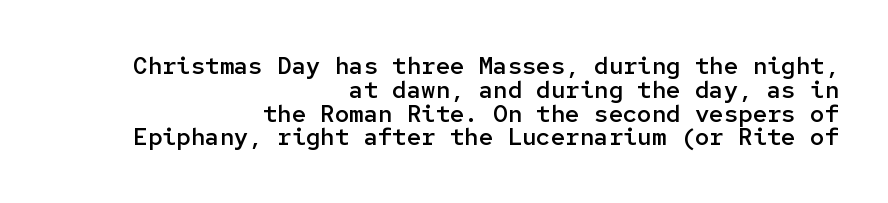
This sample uses an upright cut, with every glyph sitting square on the baseline. Short and long lines alike share a common ending point at right. The passage shown stacks its lines with hardly any gap. Nobody drew a line under any word here. Summary of weight: moderately heavy, a semibold.
